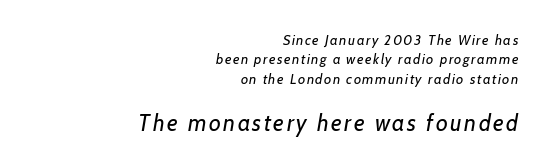
{"bold": "no", "underline": "no", "align": "right", "line_spacing": "normal", "line_spacing_ratio": 1.39, "larger_block": "second", "size_ratio": 1.64, "glyph_px": 23}
